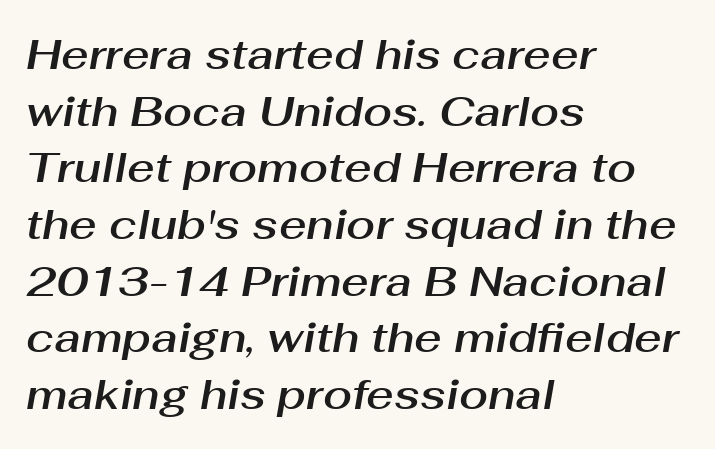
Nobody drew a line under any word here. Standard letterfit; no display-style spreading of the glyphs. If you drew a ruler down the left edge, every line would touch it. Compared with typical paragraphs, the rows here are spaced about the same.
